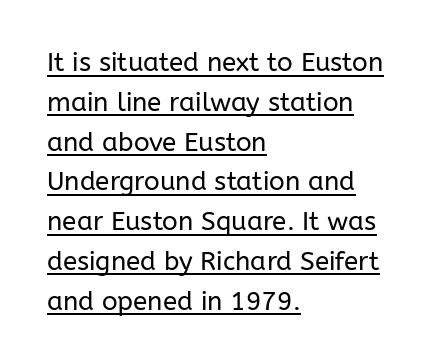
The rendering uses a moderate line-height, typical for paragraphs. The passage shown has conventional tracking throughout. The letters stand straight up with perfectly vertical stems. The rendering anchors every line to the left-hand side. Honestly, the underline is the first thing you notice here.
